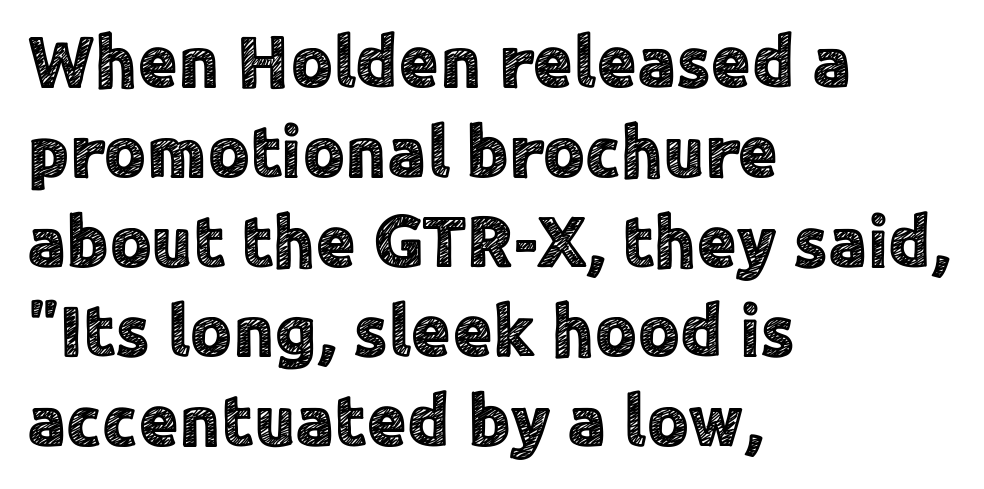
The image shows 73 px sans-serif type, upright; set left-aligned, line spacing 1.23x, normal letter spacing, not underlined; a medium x-height.
